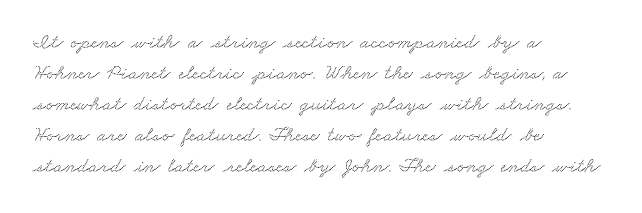
The image shows 21 px text type; set left-aligned, normal line spacing (1.48x), normal letter spacing, not underlined.
